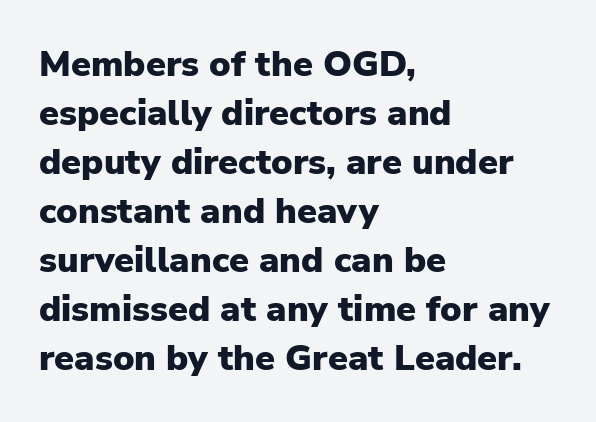
{"serif": "no", "italic": "no", "bold": "yes", "weight": "heavy", "width": "normal", "stroke_contrast": "low", "x_height": "medium", "monospaced": "no", "underline": "no", "align": "left", "line_spacing": "normal", "line_spacing_ratio": 1.36, "letter_spacing": "normal", "letter_spacing_em": 0.0, "glyph_px": 36}
